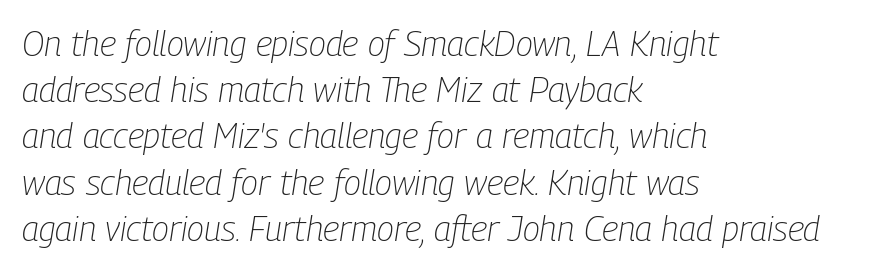
Check under the words: just untouched page. No letter is thick-stroked: the sample isn't bold. The block of text has a typical density, with ordinary space between rows. The tracking reads as untouched default to a designer's eye. In terms of posture, this sample is oblique. Typeset ragged right — the left edge is the straight one.
